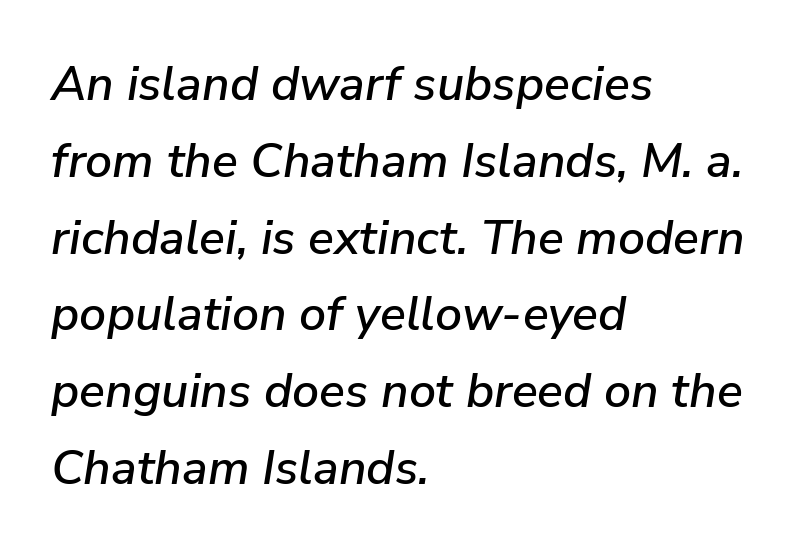
The image shows 48 px text type, italic (leaning right); set left-aligned, normal line spacing (1.6x), normal letter spacing, not underlined; low stroke contrast and a medium x-height.
